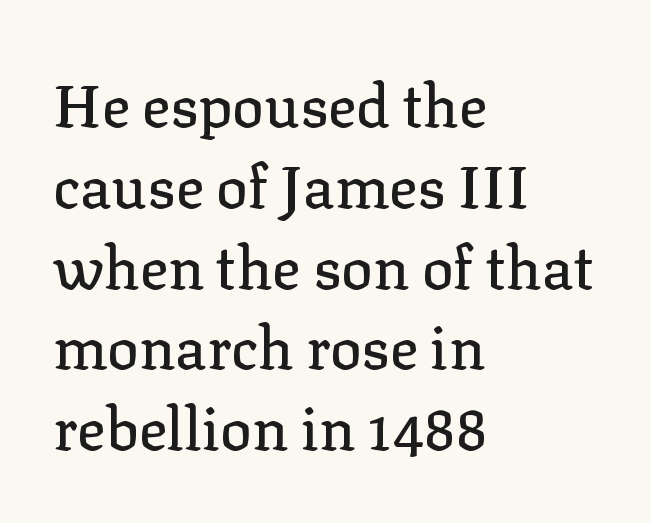
{"serif": "yes", "italic": "no", "width": "normal", "stroke_contrast": "low", "x_height": "medium", "monospaced": "no", "underline": "no", "align": "left", "line_spacing": "normal", "line_spacing_ratio": 1.37, "letter_spacing": "normal", "letter_spacing_em": 0.0, "glyph_px": 59}
